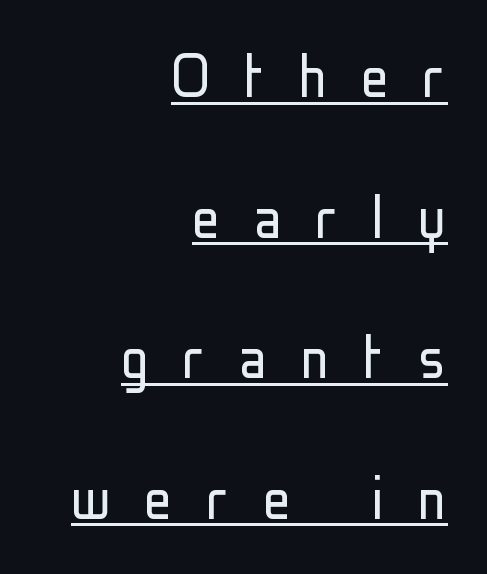
The image shows 71 px light, condensed sans-serif type, upright; set right-aligned, loose line spacing (1.98x), unusually wide letter spacing (+0.47 em), underlined; low stroke contrast and a medium x-height.
